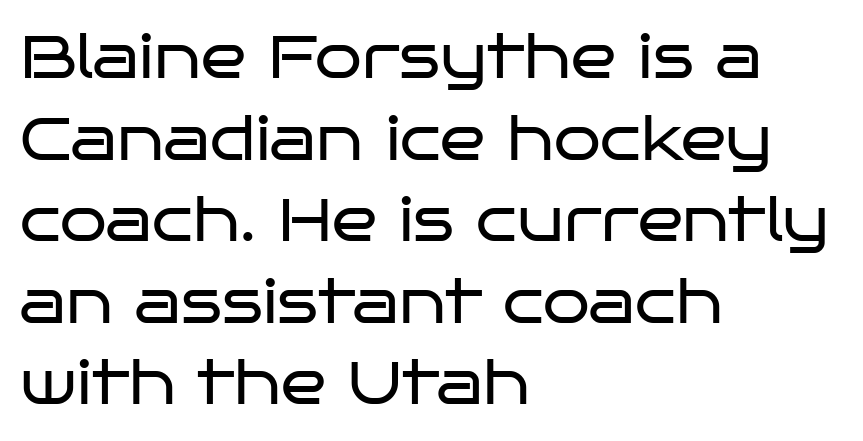
The image shows 60 px regular-weight, wide sans-serif type, upright; set left-aligned, normal line spacing (1.36x), normal letter spacing, not underlined; low stroke contrast and a large x-height.
